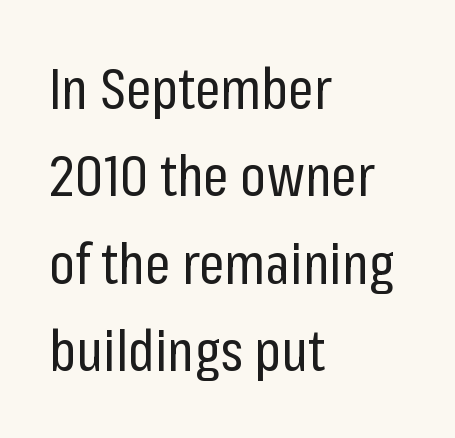
The image shows 56 px regular-weight, condensed sans-serif type, upright; set left-aligned, normal line spacing (1.56x), normal letter spacing, not underlined; low stroke contrast and a medium x-height.
